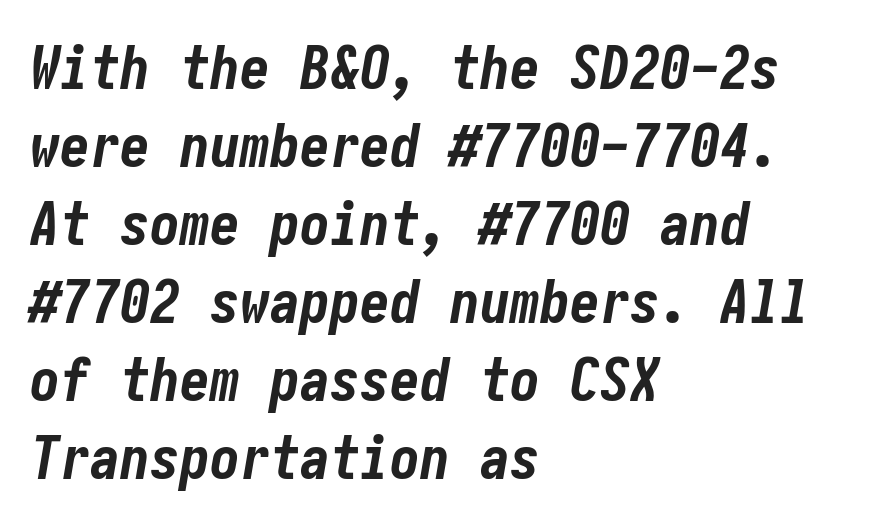
Q: Is the text bold? A: Yes.
Q: Is the text italic (slanted)? A: Yes, it leans right by about 10 degrees.
Q: Is the text underlined? A: No.
Q: How is the paragraph aligned? A: Left-aligned.
Q: Is the spacing between letters normal or unusually wide? A: Normal.
Q: Is the spacing between lines tight, normal or loose? A: Normal.
Q: Width (condensed, normal, or wide)? A: Condensed.
Q: Stroke contrast? A: Low.
Q: x-height? A: Medium.
